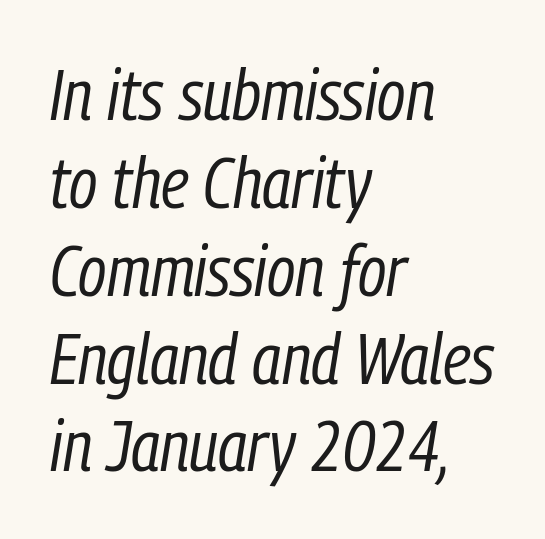
Q: Is the text bold? A: No.
Q: Is the text italic (slanted)? A: Yes, it leans right by about 9 degrees.
Q: Is the text underlined? A: No.
Q: How is the paragraph aligned? A: Left-aligned.
Q: Is the spacing between letters normal or unusually wide? A: Normal.
Q: Width (condensed, normal, or wide)? A: Condensed.
Q: Stroke contrast? A: Low.
Q: x-height? A: Medium.
Q: Monospaced? A: No.
